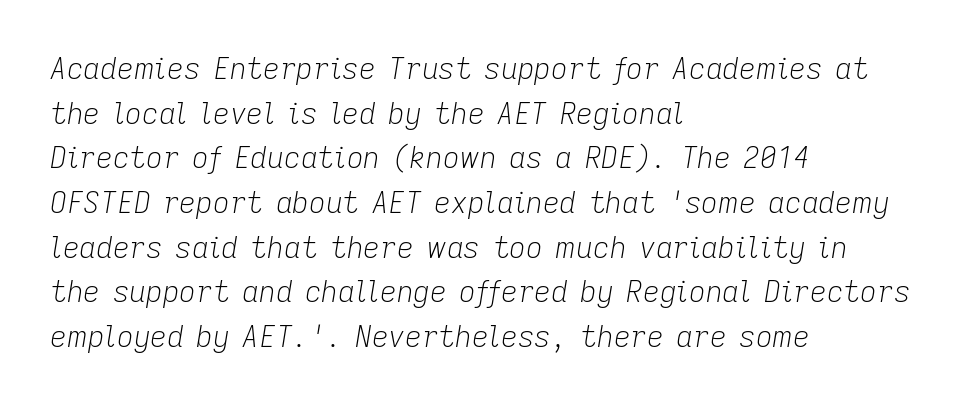
Q: Is the text bold? A: No.
Q: Is the text italic (slanted)? A: Yes, it leans right by about 9 degrees.
Q: Is the text underlined? A: No.
Q: How is the paragraph aligned? A: Left-aligned.
Q: Is the spacing between letters normal or unusually wide? A: Normal.
Q: Is the spacing between lines tight, normal or loose? A: Normal.
Q: Width (condensed, normal, or wide)? A: Normal.
Q: Stroke contrast? A: Low.
Q: x-height? A: Medium.
Q: Monospaced? A: No.
